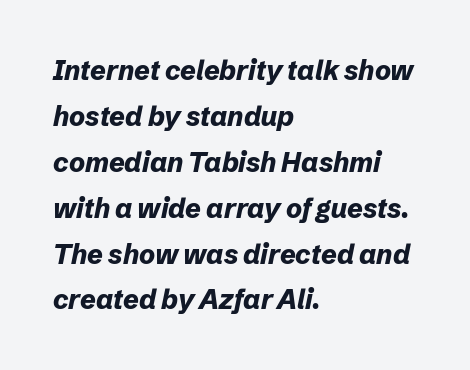
Q: Is the text bold? A: Yes.
Q: Is the text italic (slanted)? A: Yes, it leans right by about 12 degrees.
Q: Is the text underlined? A: No.
Q: How is the paragraph aligned? A: Left-aligned.
Q: Is the spacing between letters normal or unusually wide? A: Normal.
Q: Is the spacing between lines tight, normal or loose? A: Normal.
